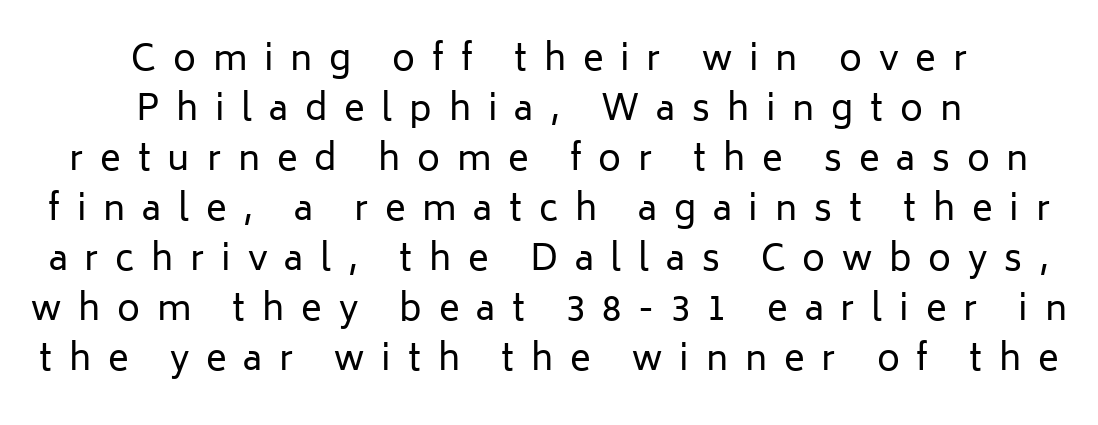
The typography opts for an upright posture over an oblique one. Descender tails drop into unmarked territory. Both edges are ragged and mirror each other, which tells us the setting is centered. Whoever set this chose a conventional vertical rhythm.
